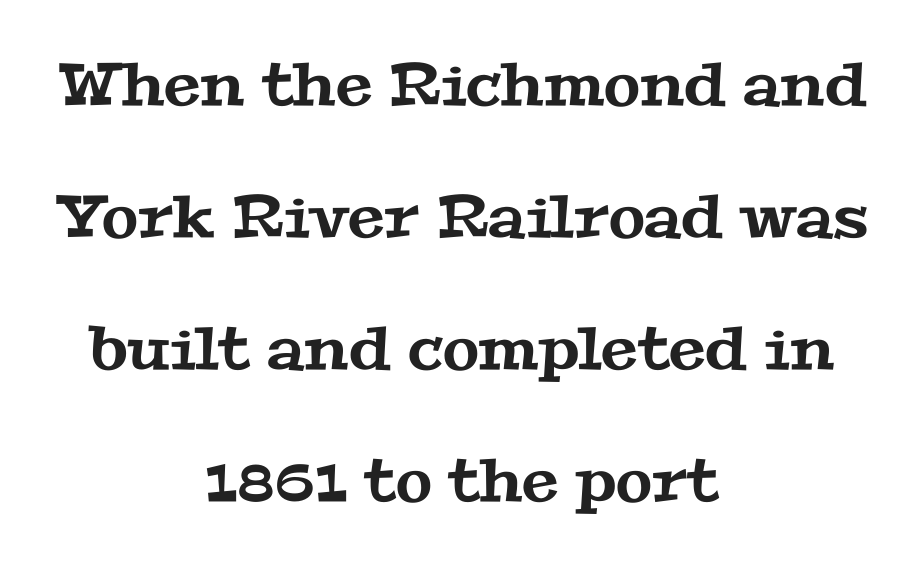
The image shows 59 px wide serif type; set centered, loose line spacing (2.24x), normal letter spacing, not underlined; medium stroke contrast and a medium x-height.
